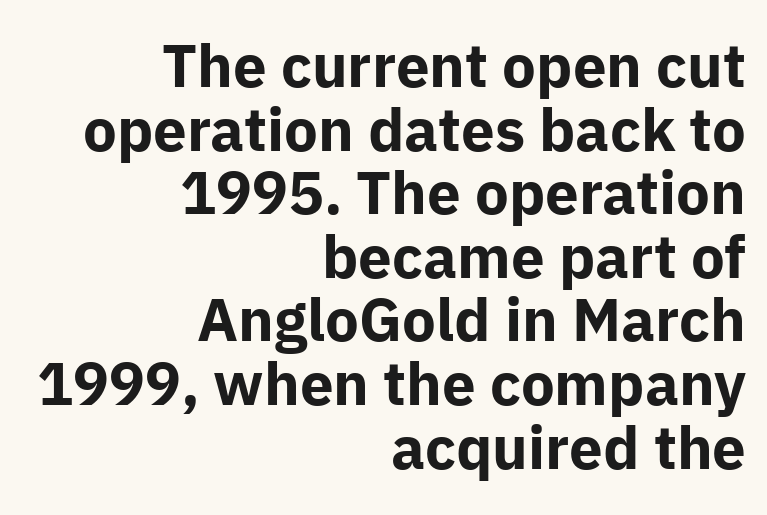
Q: Is the text bold? A: Yes.
Q: Is the text italic (slanted)? A: No, it is upright.
Q: Is the typeface a serif or a sans-serif typeface? A: Sans-serif.
Q: Is the text underlined? A: No.
Q: How is the paragraph aligned? A: Right-aligned.
Q: Is the spacing between letters normal or unusually wide? A: Normal.
Q: Is the spacing between lines tight, normal or loose? A: Tight.
Q: Width (condensed, normal, or wide)? A: Normal.
Q: Stroke contrast? A: Low.
Q: x-height? A: Medium.
Q: Monospaced? A: No.
